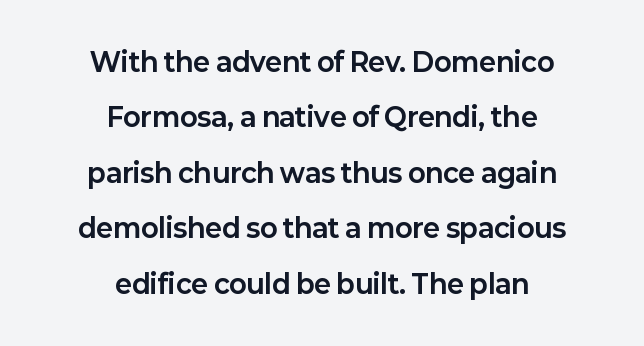
{"italic": "no", "bold": "yes", "underline": "no", "align": "center", "line_spacing": "loose", "line_spacing_ratio": 2.13, "letter_spacing": "normal", "letter_spacing_em": 0.0, "glyph_px": 26}
